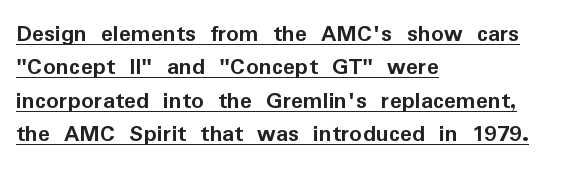
Q: Is the text bold? A: Yes.
Q: Is the text italic (slanted)? A: No, it is upright.
Q: Is the text underlined? A: Yes.
Q: How is the paragraph aligned? A: Left-aligned.
Q: Is the spacing between letters normal or unusually wide? A: Normal.
Q: Is the spacing between lines tight, normal or loose? A: Normal.
